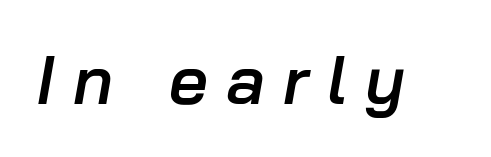
Q: Is the text bold? A: Semi-bold.
Q: Is the text italic (slanted)? A: Yes, it leans right by about 10 degrees.
Q: Is the text underlined? A: No.
Q: Is the spacing between letters normal or unusually wide? A: Unusually wide.
Q: Width (condensed, normal, or wide)? A: Normal.
Q: Stroke contrast? A: Low.
Q: x-height? A: Medium.
Q: Monospaced? A: No.
